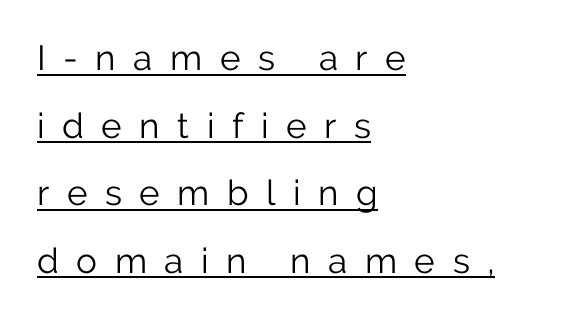
Q: Is the text bold? A: No.
Q: Is the text italic (slanted)? A: No, it is upright.
Q: Is the typeface a serif or a sans-serif typeface? A: Sans-serif.
Q: Is the text underlined? A: Yes.
Q: How is the paragraph aligned? A: Left-aligned.
Q: Is the spacing between letters normal or unusually wide? A: Unusually wide.
Q: Is the spacing between lines tight, normal or loose? A: Loose.
Q: Width (condensed, normal, or wide)? A: Normal.
Q: Stroke contrast? A: Low.
Q: x-height? A: Medium.
Q: Monospaced? A: No.
